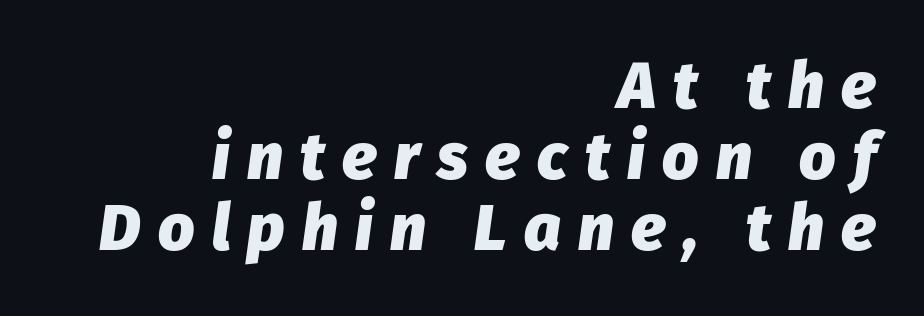
The string is rendered with underlining switched off. Is the block centered? No — it sits flush against the right margin. The letters are bold, with thick, heavy strokes. Baseline-to-baseline distance is barely more than the letter height.
